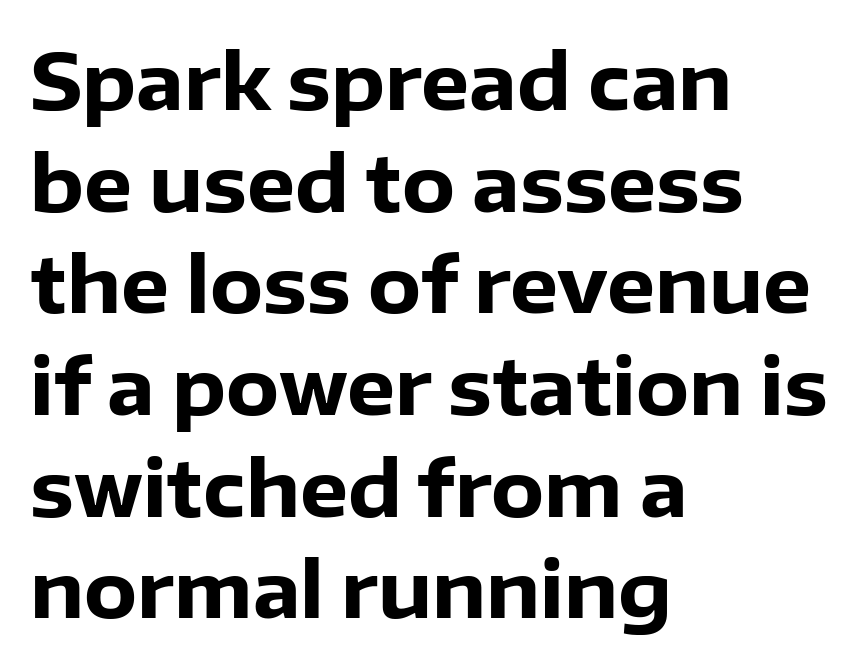
Q: Is the text bold? A: Yes.
Q: Is the text italic (slanted)? A: No, it is upright.
Q: Is the typeface a serif or a sans-serif typeface? A: Sans-serif.
Q: Is the text underlined? A: No.
Q: How is the paragraph aligned? A: Left-aligned.
Q: Is the spacing between letters normal or unusually wide? A: Normal.
Q: Is the spacing between lines tight, normal or loose? A: Normal.
Q: Width (condensed, normal, or wide)? A: Normal.
Q: Stroke contrast? A: Low.
Q: x-height? A: Medium.
Q: Monospaced? A: No.
